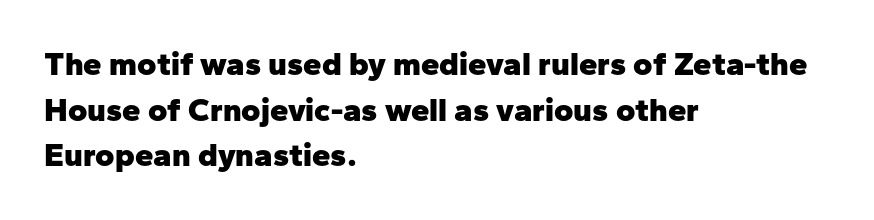
Compared with typical paragraphs, the rows here are spaced about the same. As a designer I'd log this as weight 700, bold. The face used here is rendered with its standard letterfit. Varying glyph widths throughout — classic text-font behaviour. A bare baseline throughout the passage. Unlike a traditional serif, this face leaves its strokes unadorned.
